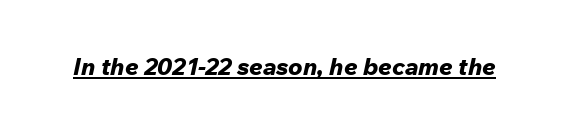
Q: Is the text bold? A: Yes.
Q: Is the text italic (slanted)? A: Yes, it leans right by about 12 degrees.
Q: Is the text underlined? A: Yes.
Q: Is the spacing between letters normal or unusually wide? A: Normal.
